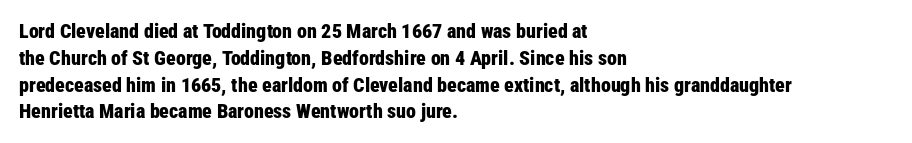
The image shows 20 px bold type, upright; set left-aligned, normal line spacing (1.34x), normal letter spacing, not underlined.
